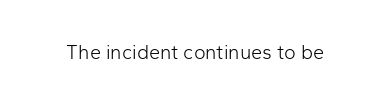
Posture: upright roman. Short note: letters normally spaced. The weight would be labelled regular, book, light, or lighter still. Lines of text with bare space underneath.
